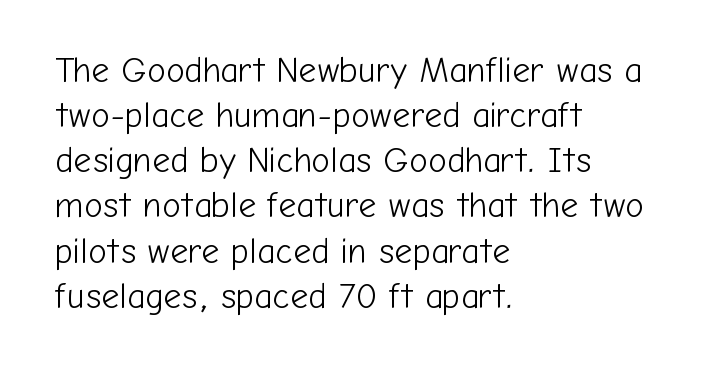
The image shows 35 px light sans-serif type, upright; set left-aligned, normal line spacing (1.29x), normal letter spacing, not underlined; low stroke contrast and a medium x-height.
